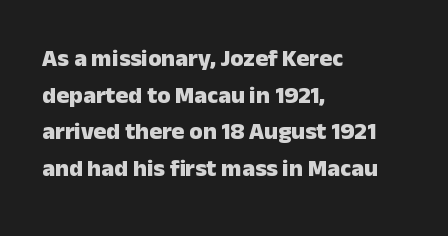
A typesetter would call this zero additional tracking. The letters stand upright; this is a roman face. Regular leading. The passage is arranged the way most books set body copy — flush left. Rule under the text: the space is simply empty. Strokes here are thick enough to call this a true bold.
